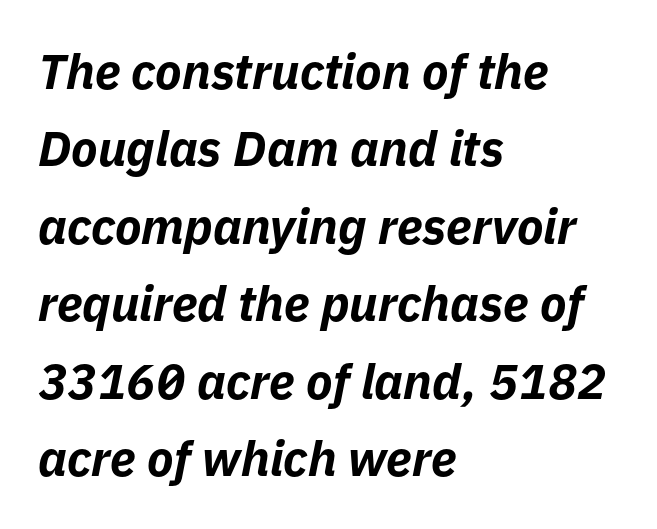
{"italic": "yes", "lean": "right", "slant_degrees": 11, "bold": "yes", "weight": "bold", "width": "normal", "stroke_contrast": "low", "x_height": "medium", "monospaced": "no", "underline": "no", "align": "left", "line_spacing": "normal", "line_spacing_ratio": 1.58, "letter_spacing": "normal", "letter_spacing_em": 0.0, "glyph_px": 49}
